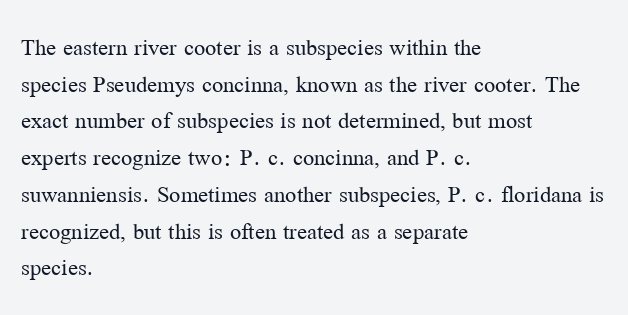
{"italic": "no", "bold": "no", "underline": "no", "align": "left", "line_spacing": "normal", "line_spacing_ratio": 1.47, "letter_spacing": "normal", "letter_spacing_em": 0.0, "glyph_px": 25}
